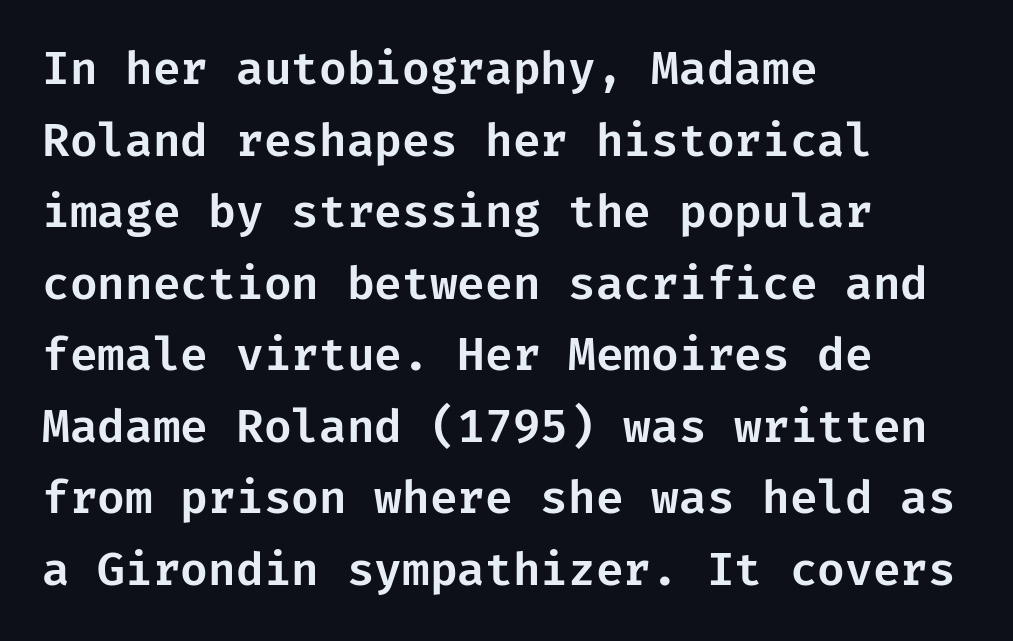
The image shows 45 px sans-serif type, upright; set left-aligned, normal line spacing (1.59x), normal letter spacing, not underlined; low stroke contrast and a medium x-height.
